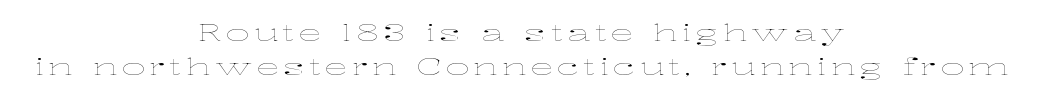
{"italic": "no", "bold": "no", "underline": "no", "align": "center", "line_spacing": "normal", "line_spacing_ratio": 1.47, "glyph_px": 23}
